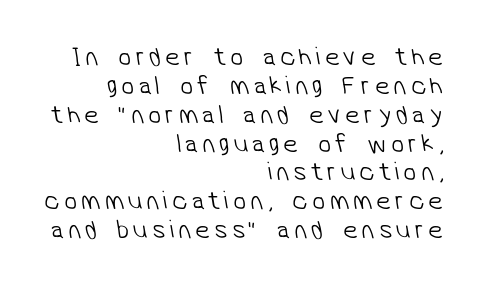
The image shows 26 px text type; set right-aligned, tight line spacing (1.11x), not underlined.
